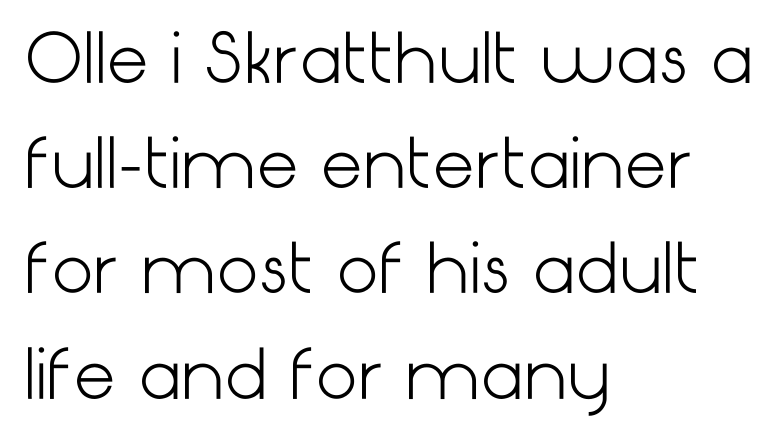
No word sits above an underline. Casual observation: everything's shoved over to the left. Here the glyphs are tracked normally, forming tight word shapes. This sample keeps an unexceptional amount of space between lines.
